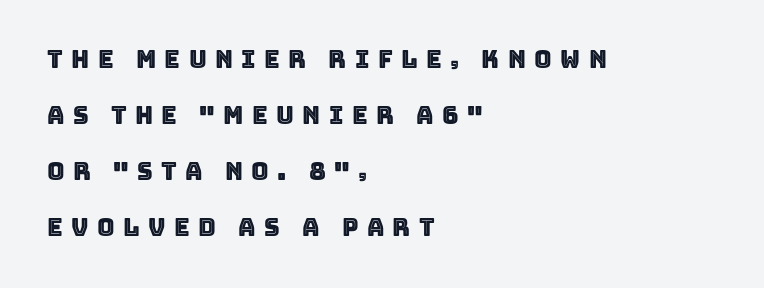
{"italic": "no", "underline": "no", "align": "left", "line_spacing": "loose", "line_spacing_ratio": 2.34, "letter_spacing": "wide", "letter_spacing_em": 0.35, "glyph_px": 24}
